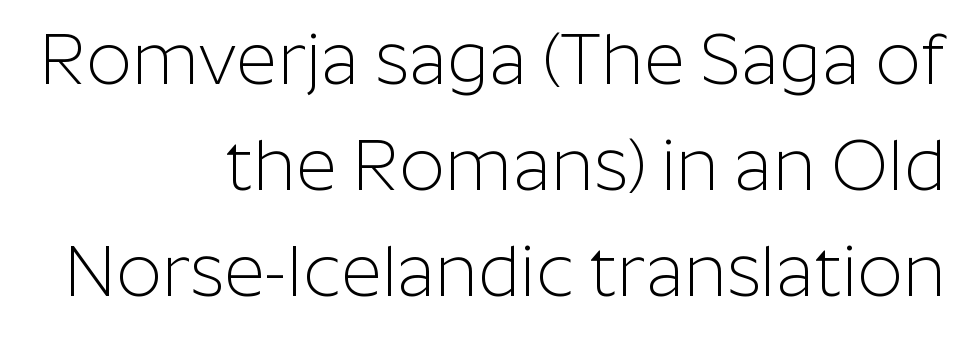
The image shows 71 px light sans-serif type, upright; set right-aligned, normal line spacing (1.49x), normal letter spacing, not underlined; low stroke contrast and a medium x-height.
